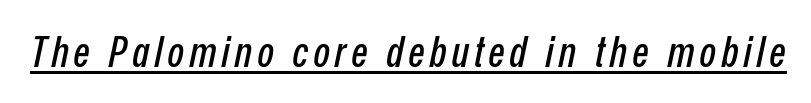
Q: Is the text italic (slanted)? A: Yes, it leans right by about 12 degrees.
Q: Is the text underlined? A: Yes.
Q: Width (condensed, normal, or wide)? A: Condensed.
Q: Stroke contrast? A: Low.
Q: x-height? A: Medium.
Q: Monospaced? A: No.
